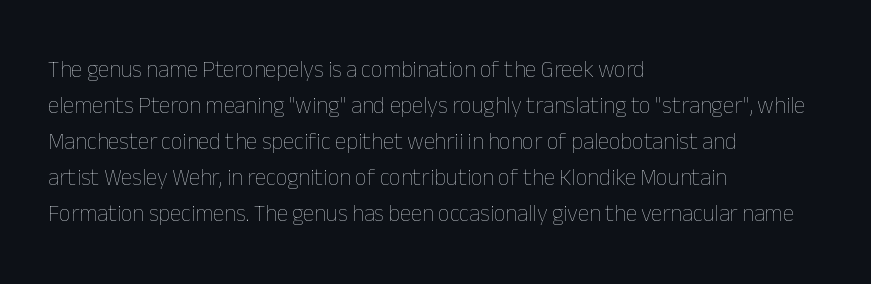
{"italic": "no", "bold": "no", "underline": "no", "align": "left", "line_spacing": "normal", "line_spacing_ratio": 1.56, "letter_spacing": "normal", "letter_spacing_em": 0.0, "glyph_px": 23}
